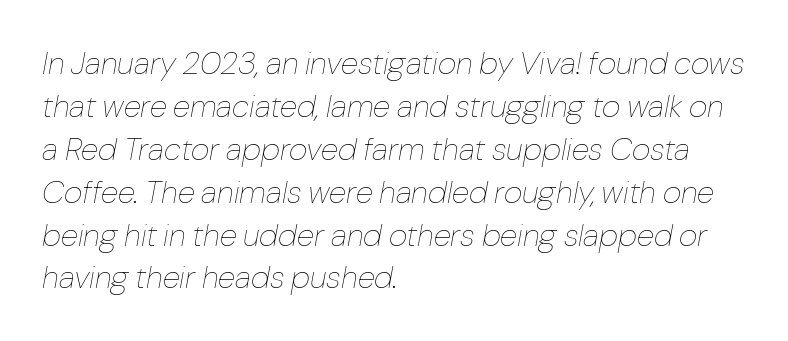
Does extra space separate the letters? No, they use regular spacing. Character widths vary here, with narrow letters taking less room than wide ones. Italic? Definitely — the glyphs are oblique. Compared with a typical body face, this is equally light or lighter still. How would I describe the line gaps? Plain and ordinary. Glance below the letters and you will spot only blank space.
